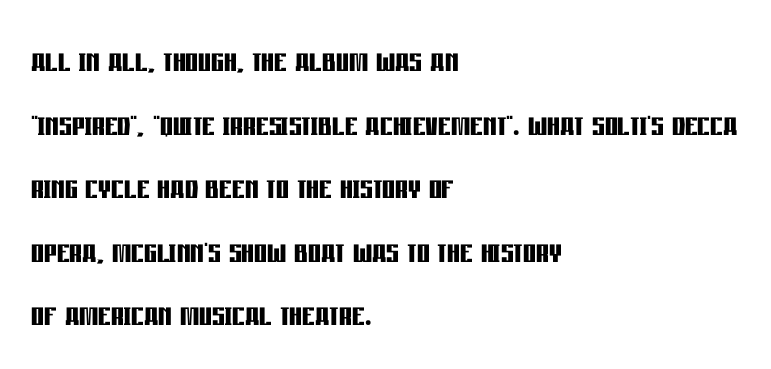
No italicization has been applied; the sample stays upright. The glyphs are unaccompanied by any horizontal stroke below them. Look at the tracking — it's just the regular setting, nothing added. Interline gaps are of average width in this sample.
